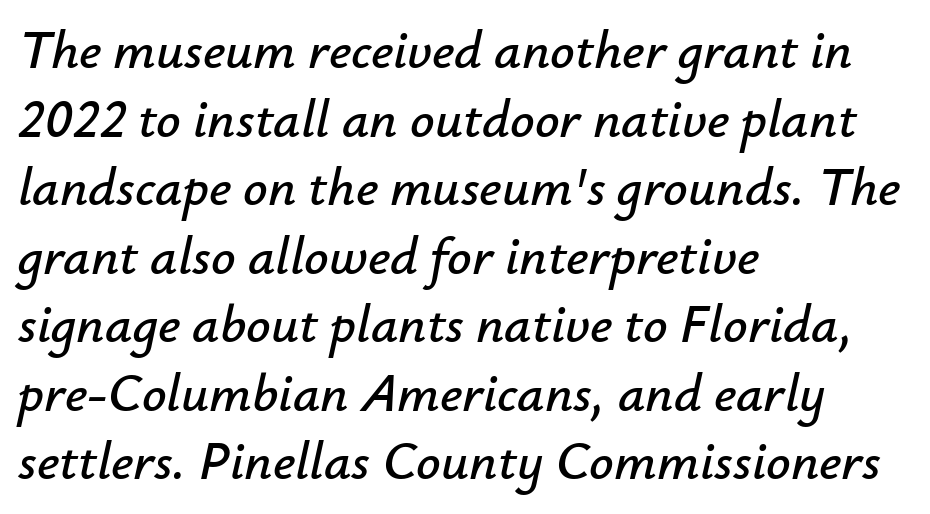
The letters sit at their default tracking, neither squeezed nor spread. Emphasis-style slanted type is in use. The strip under each line holds only bare page. This sample has the flowing, uneven cadence of proportional lettering. The compositor pushed each line to the left boundary.
